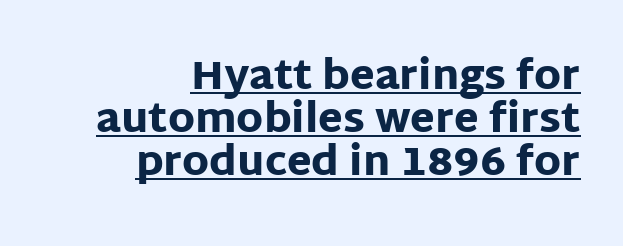
Q: Is the text bold? A: Yes.
Q: Is the text italic (slanted)? A: No, it is upright.
Q: Is the typeface a serif or a sans-serif typeface? A: Sans-serif.
Q: Is the text underlined? A: Yes.
Q: How is the paragraph aligned? A: Right-aligned.
Q: Is the spacing between letters normal or unusually wide? A: Normal.
Q: Is the spacing between lines tight, normal or loose? A: Tight.
Q: Width (condensed, normal, or wide)? A: Normal.
Q: Stroke contrast? A: Low.
Q: x-height? A: Large.
Q: Monospaced? A: No.
